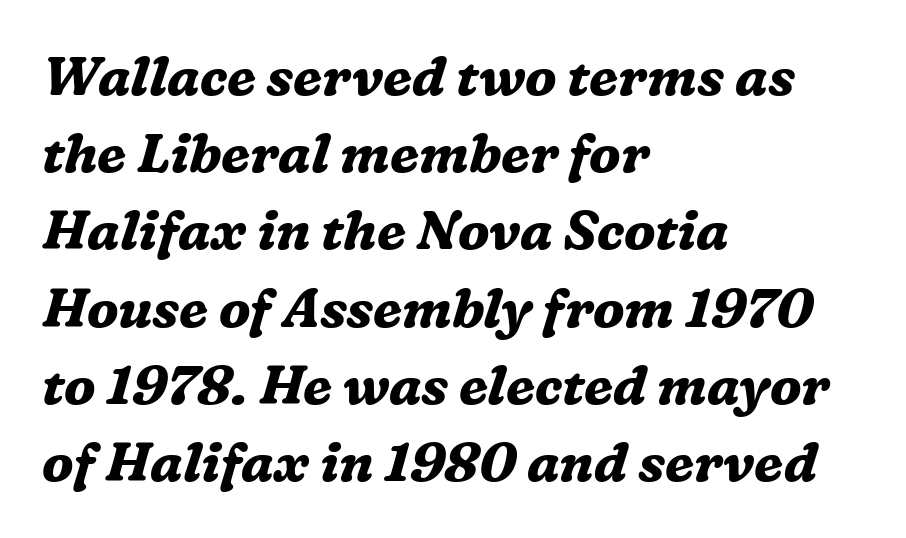
Nothing unusual about the tracking: characters are spaced as the font intends. The face used here has a pronounced slope to its letters. Is this a fixed-width face? No — the glyphs have proportional, varying widths. On the weight axis this lands at bold, roughly 700. The text block is weighted toward the left margin, trailing off unevenly rightward.
